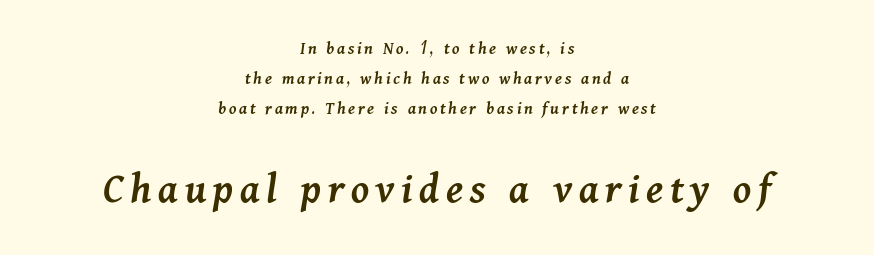
{"italic": "yes", "lean": "right", "slant_degrees": 11, "bold": "semi", "weight": "semibold", "width": "normal", "stroke_contrast": "medium", "x_height": "medium", "monospaced": "no", "underline": "no", "align": "center", "line_spacing": "normal", "line_spacing_ratio": 1.68, "larger_block": "second", "size_ratio": 2.44, "glyph_px": 44}
